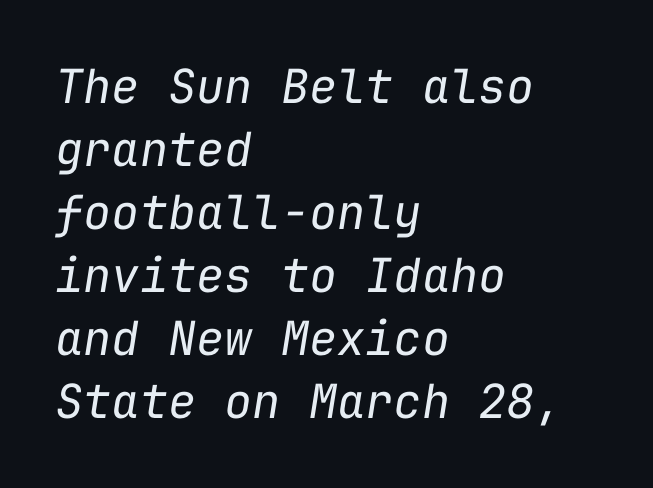
Q: Is the text bold? A: No.
Q: Is the text italic (slanted)? A: Yes, it leans right by about 9 degrees.
Q: Is the text underlined? A: No.
Q: How is the paragraph aligned? A: Left-aligned.
Q: Is the spacing between letters normal or unusually wide? A: Normal.
Q: Is the spacing between lines tight, normal or loose? A: Normal.
Q: Width (condensed, normal, or wide)? A: Normal.
Q: Stroke contrast? A: Low.
Q: x-height? A: Medium.
Q: Monospaced? A: Yes.
